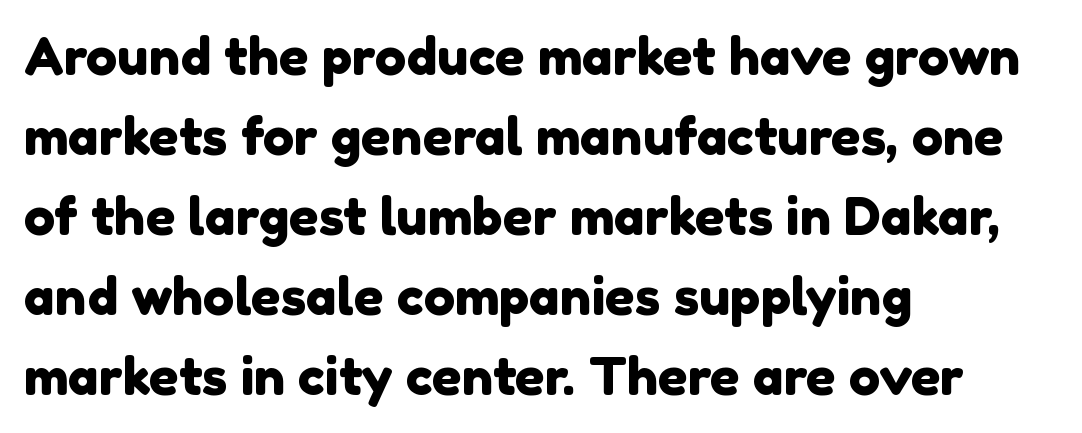
Each new line begins a customary step beneath the previous one. Glance below the letters and you will spot only blank space. Looks like regular typesetting: each glyph gets only the width it needs. Horizontally, the lines are justified to the leading edge only. Caption: standard tracking, unaltered.
